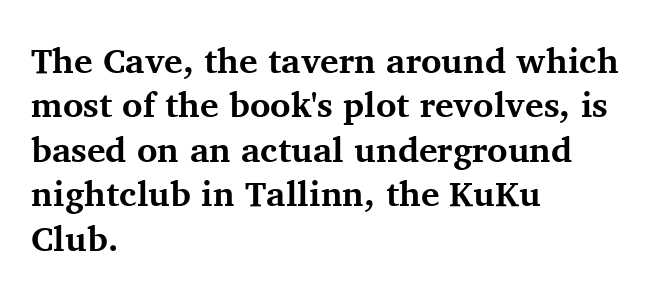
Q: Is the text bold? A: Yes.
Q: Is the text italic (slanted)? A: No, it is upright.
Q: Is the typeface a serif or a sans-serif typeface? A: Serif.
Q: Is the text underlined? A: No.
Q: How is the paragraph aligned? A: Left-aligned.
Q: Is the spacing between letters normal or unusually wide? A: Normal.
Q: Is the spacing between lines tight, normal or loose? A: Normal.
Q: Width (condensed, normal, or wide)? A: Normal.
Q: Stroke contrast? A: Medium.
Q: x-height? A: Medium.
Q: Monospaced? A: No.
